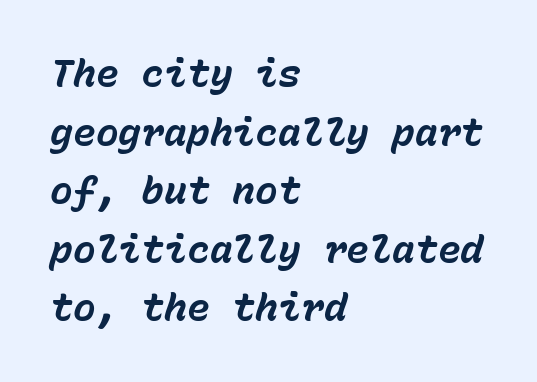
The image shows 38 px bold type, italic (leaning right), monospaced; set left-aligned, normal line spacing (1.54x), normal letter spacing, not underlined; low stroke contrast and a medium x-height.
